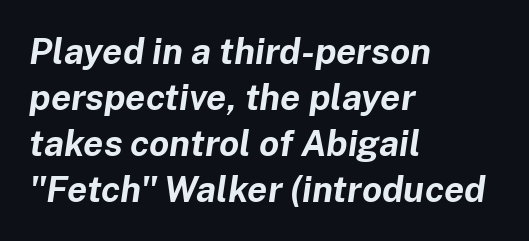
Stroke thickness is high; the sample reads as a true bold. The lines are quadded left. Varying glyph widths throughout — classic text-font behaviour. Quick note: underline off. Is the letter spacing exaggerated? No — it looks like the ordinary default. An italicized treatment has been applied to the whole sample.
